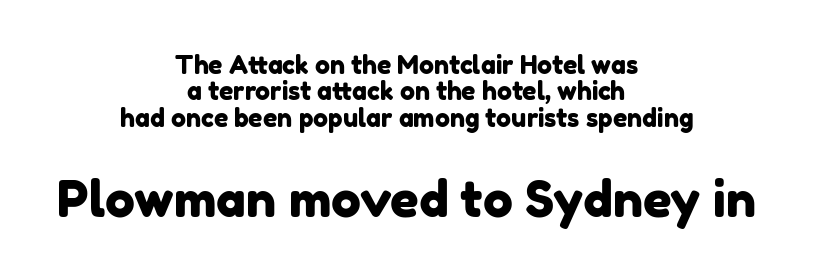
Bigger letters appear in the bottom chunk; the top chunk is reduced. In terms of letterform style, serifs are entirely absent. Line starts and ends both wander, symmetrically. Think of a printed novel: that variable character pitch is what you see here. Interline gaps are noticeably narrow in this sample.
